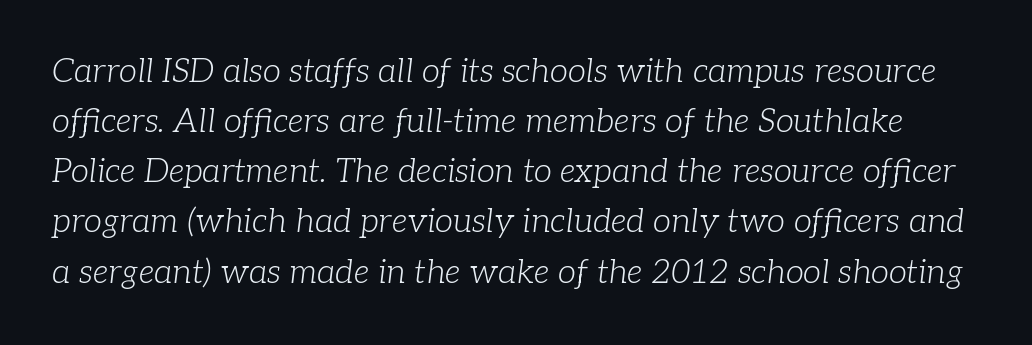
The image shows 33 px light serif type, italic (leaning right); set normal line spacing (1.52x), normal letter spacing, not underlined; low stroke contrast and a medium x-height.
